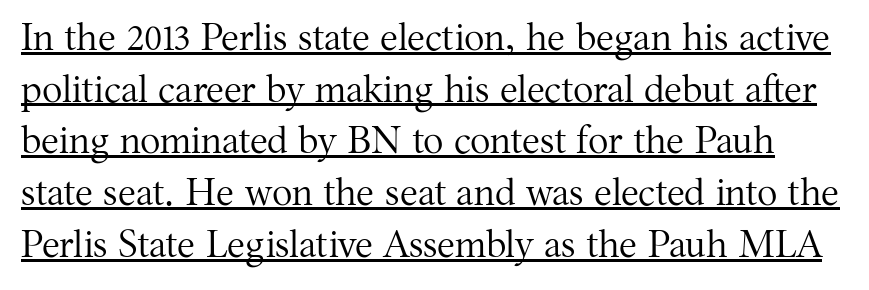
{"serif": "yes", "italic": "no", "bold": "no", "weight": "regular", "width": "normal", "stroke_contrast": "medium", "x_height": "medium", "monospaced": "no", "underline": "yes", "line_spacing": "normal", "line_spacing_ratio": 1.36, "letter_spacing": "normal", "letter_spacing_em": 0.0, "glyph_px": 38}
